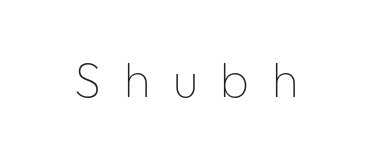
{"serif": "no", "italic": "no", "bold": "no", "weight": "thin", "width": "normal", "stroke_contrast": "low", "x_height": "medium", "monospaced": "no", "underline": "no", "letter_spacing": "wide", "letter_spacing_em": 0.46, "glyph_px": 49}
